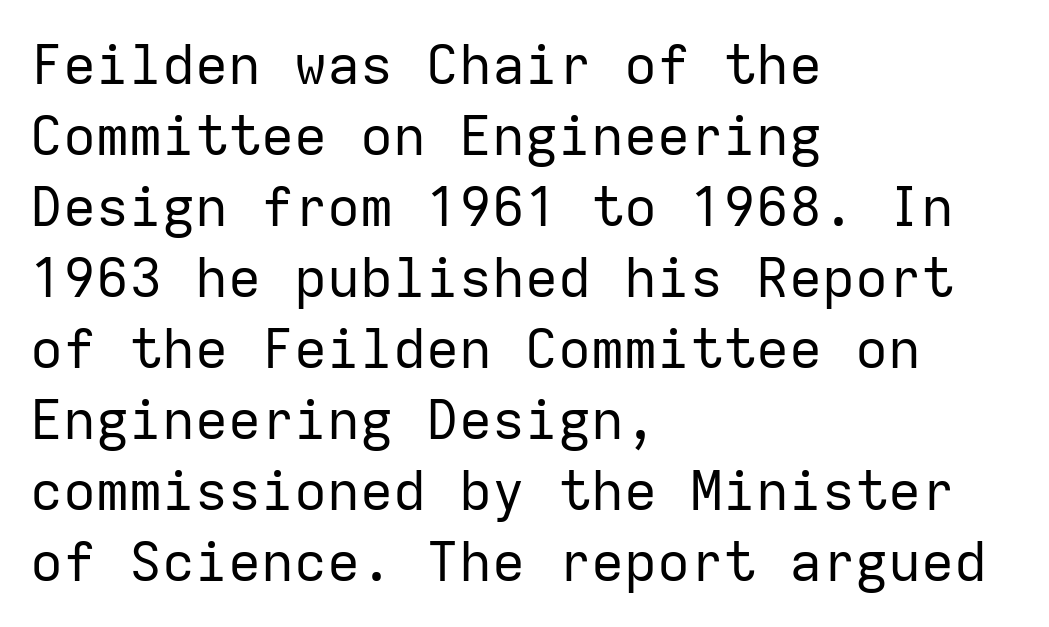
The image shows 55 px regular-weight sans-serif type, upright, monospaced; set left-aligned, normal line spacing (1.29x), normal letter spacing, not underlined; low stroke contrast and a medium x-height.
